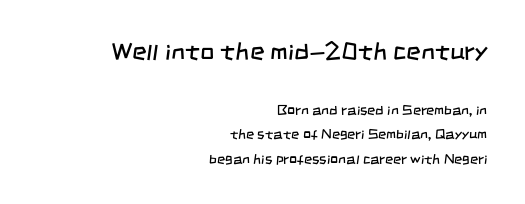
The image shows 25 px text type; set right-aligned, line spacing 1.75x, normal letter spacing, not underlined; the first (top) block is 1.79x larger.
